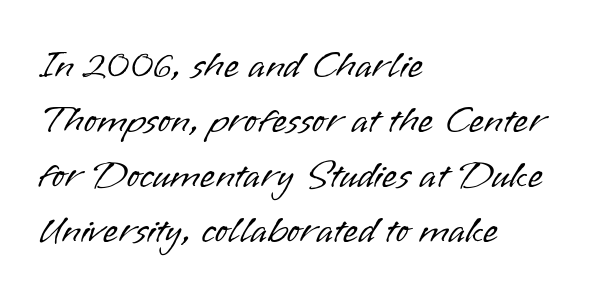
Q: Is the text bold? A: No.
Q: Is the text italic (slanted)? A: Yes.
Q: Is the typeface a serif or a sans-serif typeface? A: Sans-serif.
Q: Is the text underlined? A: No.
Q: How is the paragraph aligned? A: Left-aligned.
Q: Is the spacing between letters normal or unusually wide? A: Normal.
Q: Is the spacing between lines tight, normal or loose? A: Normal.
Q: Width (condensed, normal, or wide)? A: Normal.
Q: Stroke contrast? A: Low.
Q: x-height? A: Small.
Q: Monospaced? A: No.
